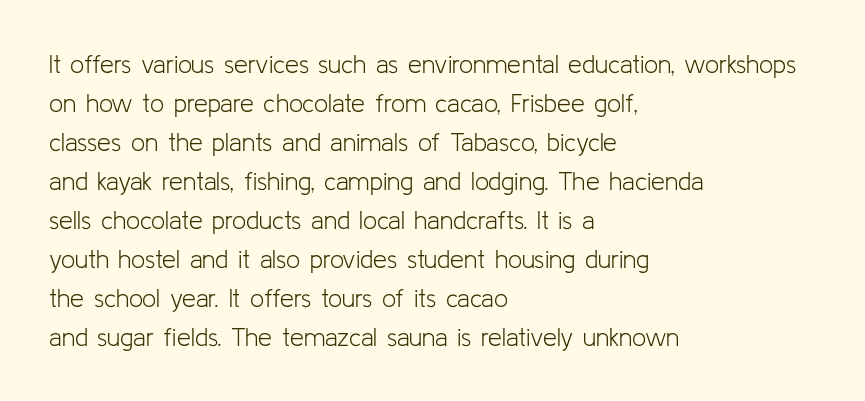
The image shows 25 px text type, upright; set left-aligned, normal line spacing (1.56x), normal letter spacing, not underlined.
